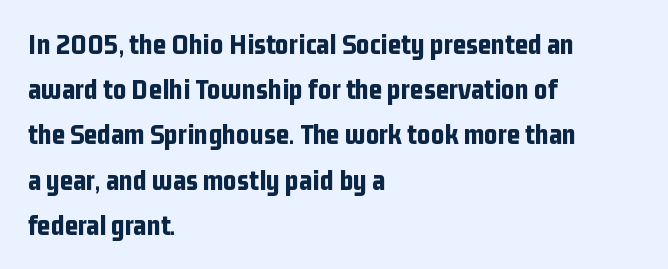
The image shows 29 px bold, condensed sans-serif type, upright; set left-aligned, normal line spacing (1.56x), normal letter spacing, not underlined; low stroke contrast and a medium x-height.
